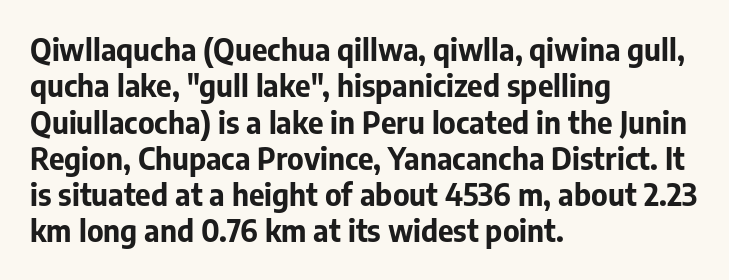
Q: Is the text bold? A: Yes.
Q: Is the text italic (slanted)? A: No, it is upright.
Q: Is the typeface a serif or a sans-serif typeface? A: Sans-serif.
Q: Is the text underlined? A: No.
Q: How is the paragraph aligned? A: Left-aligned.
Q: Is the spacing between letters normal or unusually wide? A: Normal.
Q: Width (condensed, normal, or wide)? A: Normal.
Q: Stroke contrast? A: Low.
Q: x-height? A: Medium.
Q: Monospaced? A: No.
